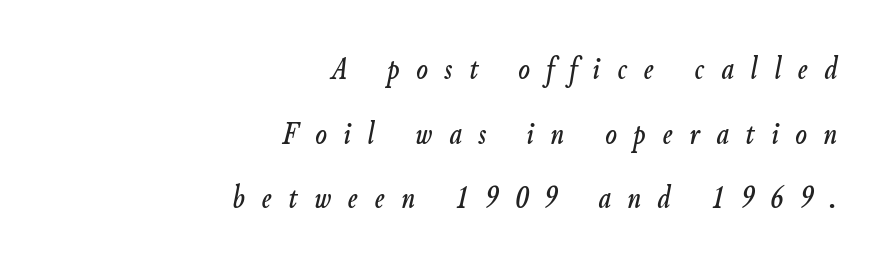
{"italic": "yes", "lean": "right", "slant_degrees": 9, "width": "condensed", "stroke_contrast": "low", "x_height": "small", "monospaced": "no", "underline": "no", "align": "right", "line_spacing": "loose", "line_spacing_ratio": 1.9, "letter_spacing": "wide", "letter_spacing_em": 0.49, "glyph_px": 34}
